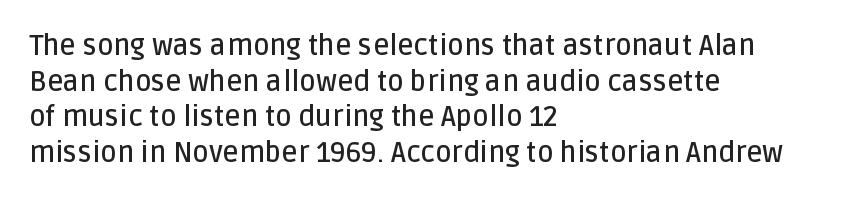
{"serif": "no", "italic": "no", "bold": "semi", "weight": "semibold", "width": "normal", "stroke_contrast": "low", "x_height": "large", "monospaced": "no", "underline": "no", "align": "left", "line_spacing": "normal", "line_spacing_ratio": 1.27, "letter_spacing": "normal", "letter_spacing_em": 0.0, "glyph_px": 28}
